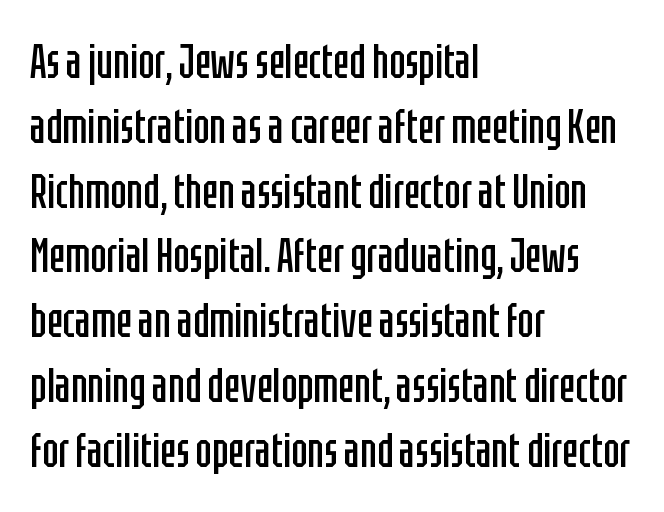
The image shows 48 px regular-weight, condensed sans-serif type, upright; set left-aligned, normal line spacing (1.35x), normal letter spacing, not underlined; low stroke contrast and a large x-height.
